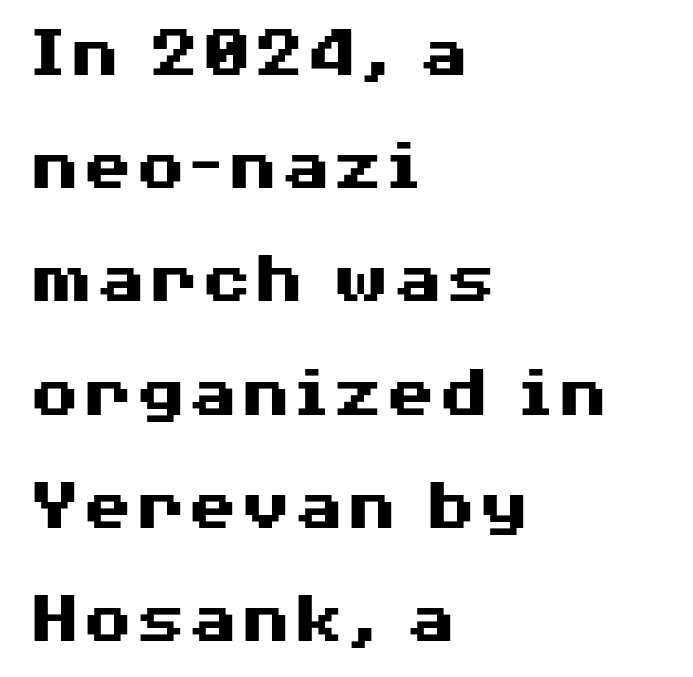
{"serif": "no", "italic": "no", "bold": "yes", "weight": "heavy", "width": "wide", "stroke_contrast": "medium", "x_height": "medium", "monospaced": "no", "underline": "no", "align": "left", "line_spacing": "normal", "line_spacing_ratio": 1.49, "letter_spacing": "normal", "letter_spacing_em": 0.0, "glyph_px": 76}
